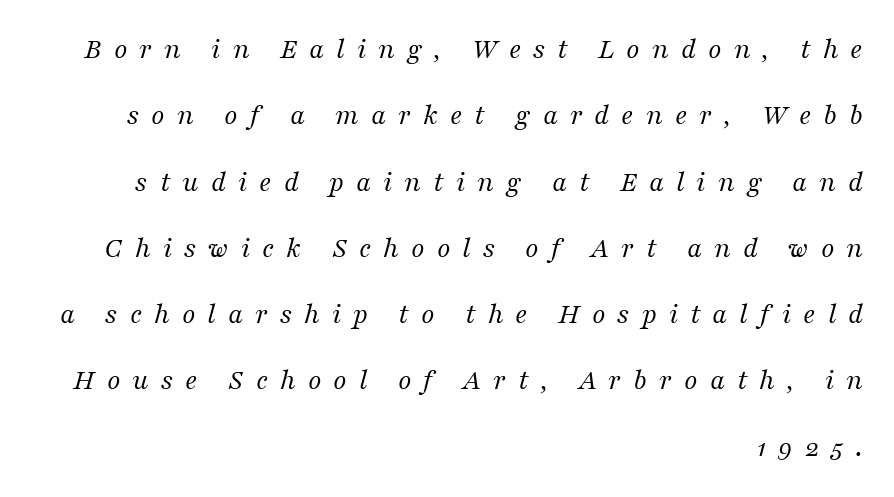
The image shows 30 px regular-weight serif type, italic (leaning right); set right-aligned, loose line spacing (2.21x), unusually wide letter spacing (+0.4 em), not underlined; medium stroke contrast and a medium x-height.
